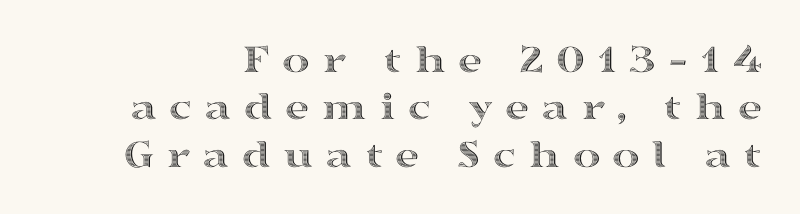
Italic? Not at all — the glyphs are vertical. The passage shown stacks its lines with hardly any gap. Substantial extra tracking has been applied to these lines. The gap between lines stays unmarked. Each letter keeps its own natural width here, so spacing adapts to shape.
